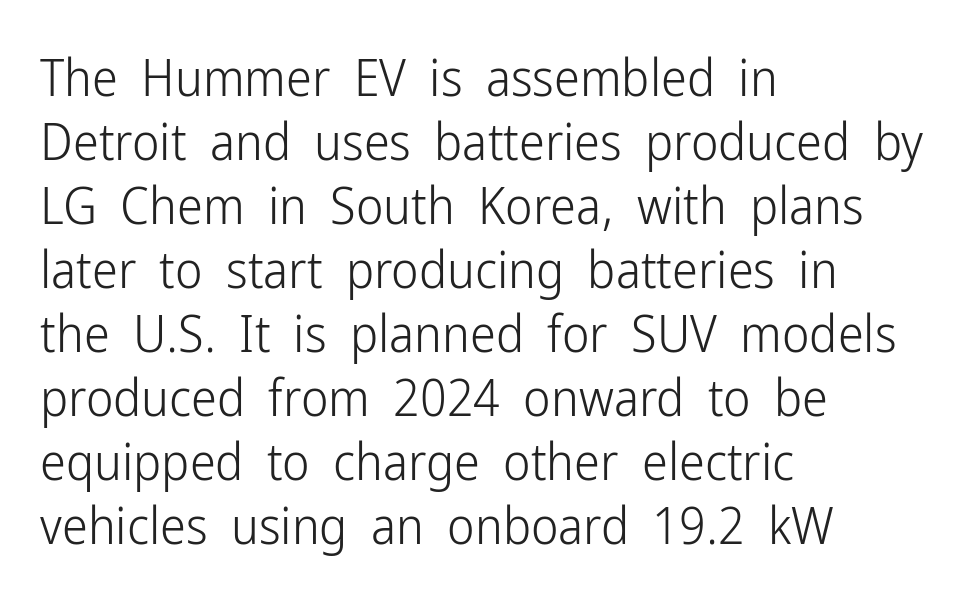
Q: Is the text bold? A: No.
Q: Is the text italic (slanted)? A: No, it is upright.
Q: Is the typeface a serif or a sans-serif typeface? A: Sans-serif.
Q: Is the text underlined? A: No.
Q: How is the paragraph aligned? A: Left-aligned.
Q: Is the spacing between letters normal or unusually wide? A: Normal.
Q: Width (condensed, normal, or wide)? A: Condensed.
Q: Stroke contrast? A: Low.
Q: x-height? A: Medium.
Q: Monospaced? A: No.
